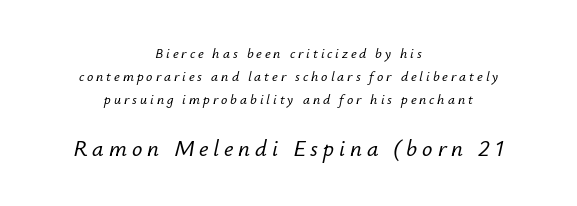
The image shows 23 px text type, italic (leaning right); set centered, normal line spacing (1.65x), unusually wide letter spacing (+0.21 em), not underlined; the second (bottom) block is 1.64x larger.
